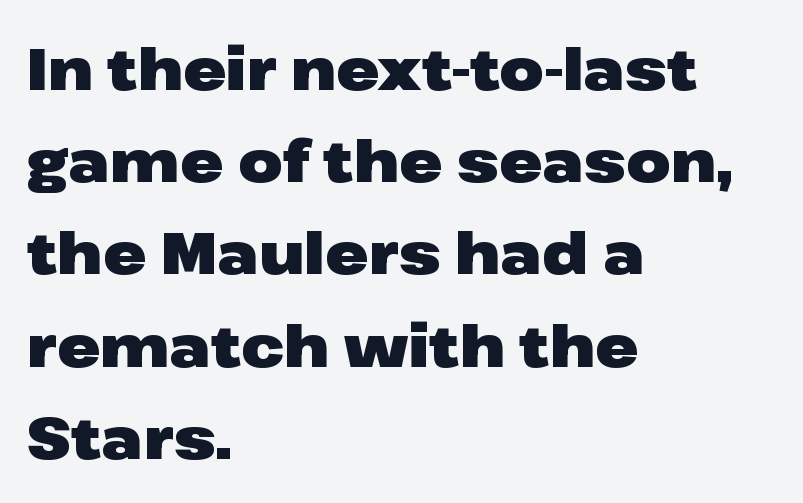
Note the varied advance widths — an 'i' is clearly narrower than an 'm'. Tracking value appears to be zero — textbook default spacing. The area under the type is left untouched. The space between consecutive lines is moderate.
